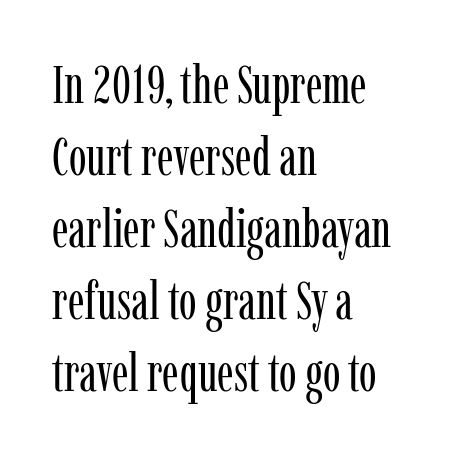
The image shows 53 px regular-weight, condensed serif type, upright; set left-aligned, normal line spacing (1.36x), normal letter spacing, not underlined; low stroke contrast and a medium x-height.
